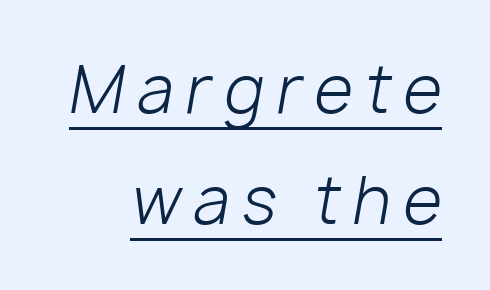
{"italic": "yes", "lean": "right", "slant_degrees": 10, "bold": "no", "weight": "light", "width": "normal", "stroke_contrast": "low", "x_height": "medium", "monospaced": "no", "underline": "yes", "line_spacing_ratio": 1.76, "letter_spacing": "wide", "letter_spacing_em": 0.2, "glyph_px": 63}
